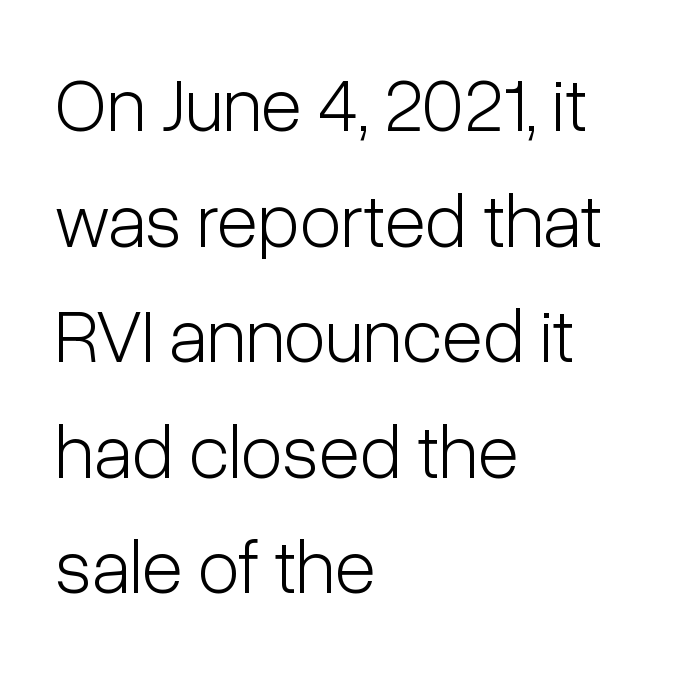
Line spacing here is normal. Character widths vary here, with narrow letters taking less room than wide ones. Stroke terminals: plain, sans-serif. Every row of glyphs begins at an identical x-position on the left. Inter-character spacing is left at the font's built-in metrics.
